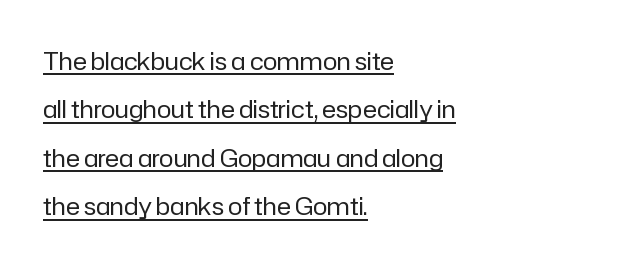
The passage shown stacks its lines with a broad gap. No extra tracking has been applied to these lines. The typesetting does not lean heavy: it is not bold. This sample carries an underscore along the baseline area. A student would call this left alignment; a typographer would say flush left, rag right.
